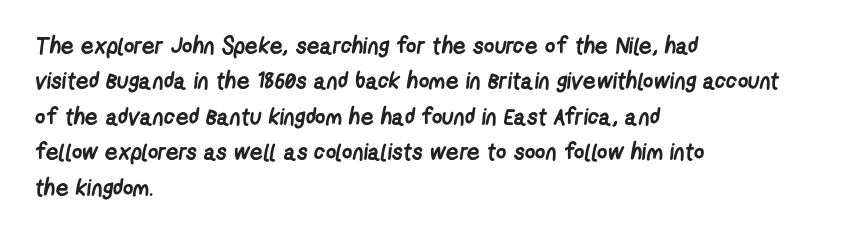
{"bold": "yes", "underline": "no", "align": "left", "line_spacing": "normal", "line_spacing_ratio": 1.54, "letter_spacing": "normal", "letter_spacing_em": 0.0, "glyph_px": 23}
